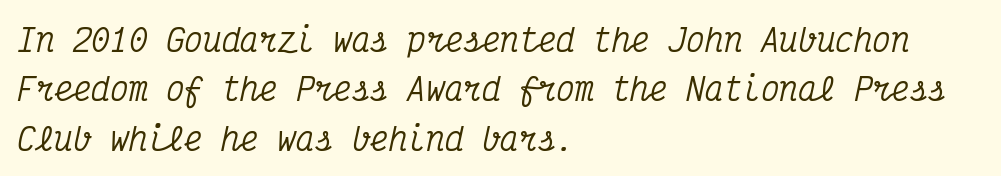
{"serif": "yes", "italic": "yes", "lean": "right", "slant_degrees": 12, "width": "condensed", "stroke_contrast": "medium", "x_height": "medium", "monospaced": "yes", "underline": "no", "align": "left", "line_spacing": "normal", "line_spacing_ratio": 1.59, "letter_spacing": "normal", "letter_spacing_em": 0.0, "glyph_px": 31}
